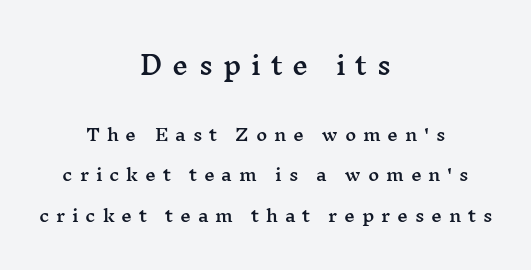
Q: Is the text italic (slanted)? A: No, it is upright.
Q: Is the text underlined? A: No.
Q: How is the paragraph aligned? A: Centered.
Q: Is the spacing between letters normal or unusually wide? A: Unusually wide.
Q: Is the spacing between lines tight, normal or loose? A: Loose.
Q: Which block of text is set in a larger size, the first (top) or the second (bottom)? A: The first (top) one.
